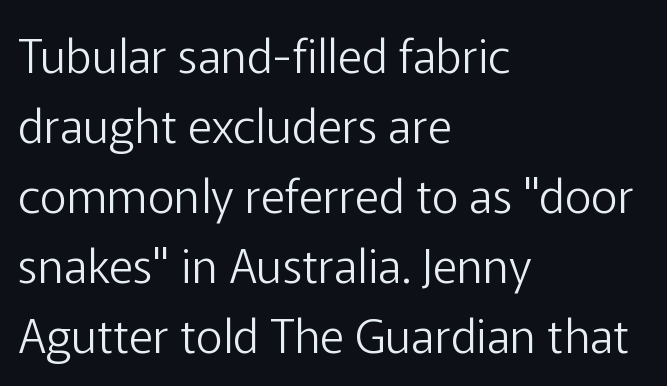
{"serif": "no", "italic": "no", "bold": "no", "weight": "light", "width": "normal", "stroke_contrast": "low", "x_height": "medium", "monospaced": "no", "underline": "no", "align": "left", "line_spacing": "normal", "line_spacing_ratio": 1.49, "letter_spacing": "normal", "letter_spacing_em": 0.0, "glyph_px": 47}
